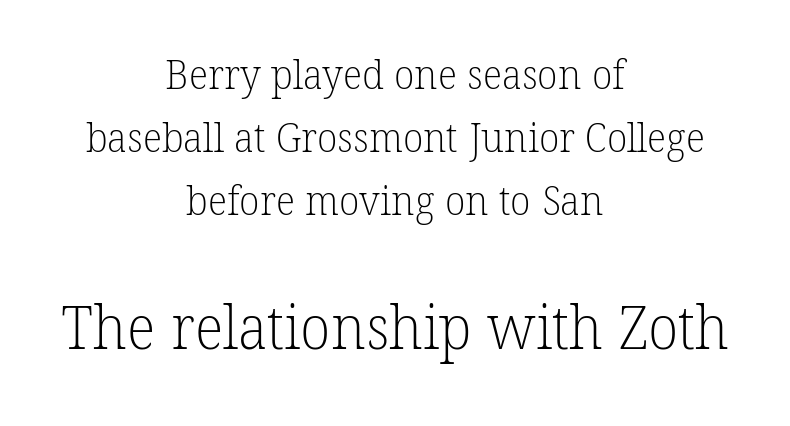
{"serif": "yes", "bold": "no", "weight": "light", "width": "normal", "stroke_contrast": "low", "x_height": "medium", "monospaced": "no", "underline": "no", "align": "center", "line_spacing": "normal", "line_spacing_ratio": 1.54, "letter_spacing": "normal", "letter_spacing_em": 0.0, "larger_block": "second", "size_ratio": 1.49, "glyph_px": 61}
